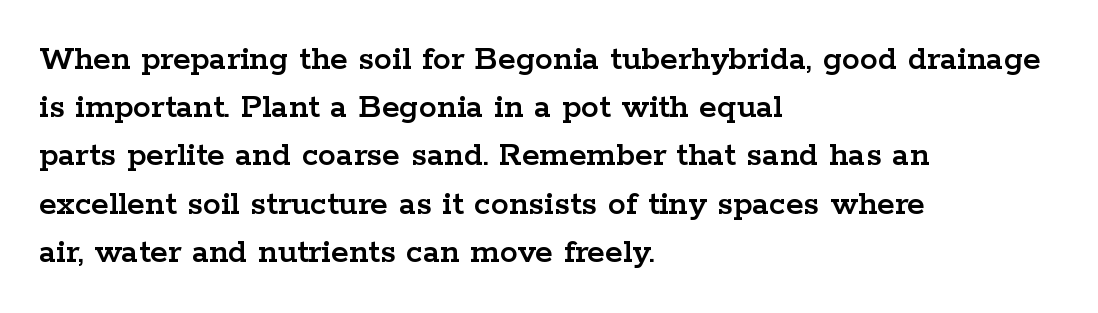
{"serif": "yes", "italic": "no", "width": "wide", "stroke_contrast": "low", "x_height": "medium", "monospaced": "no", "underline": "no", "align": "left", "line_spacing": "normal", "line_spacing_ratio": 1.34, "letter_spacing": "normal", "letter_spacing_em": 0.0, "glyph_px": 36}
